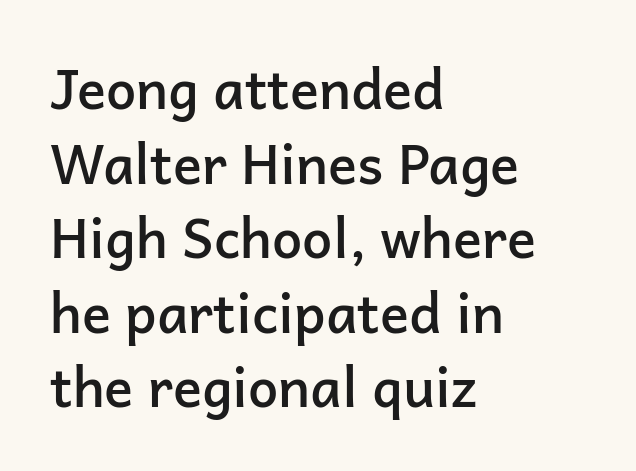
Q: Is the text bold? A: Semi-bold.
Q: Is the text italic (slanted)? A: No, it is upright.
Q: Is the typeface a serif or a sans-serif typeface? A: Sans-serif.
Q: Is the text underlined? A: No.
Q: How is the paragraph aligned? A: Left-aligned.
Q: Is the spacing between letters normal or unusually wide? A: Normal.
Q: Is the spacing between lines tight, normal or loose? A: Normal.
Q: Width (condensed, normal, or wide)? A: Normal.
Q: Stroke contrast? A: Low.
Q: x-height? A: Medium.
Q: Monospaced? A: No.
